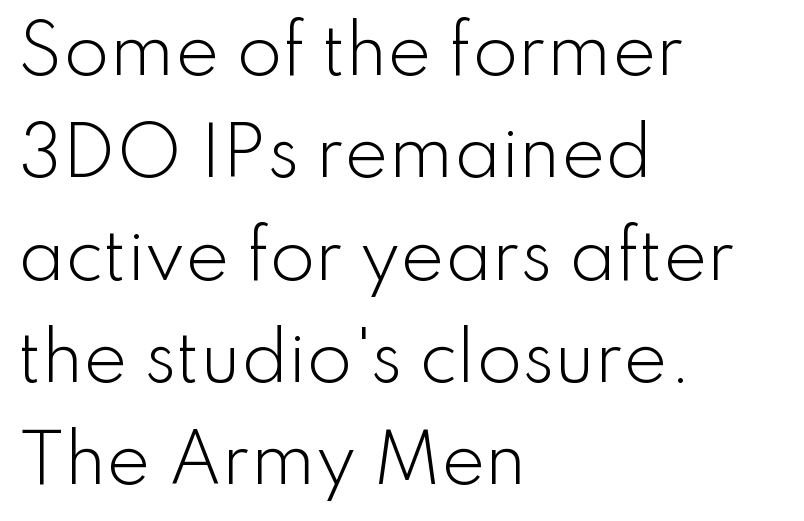
The image shows 66 px light sans-serif type, upright; set left-aligned, normal line spacing (1.55x), normal letter spacing, not underlined; low stroke contrast and a small x-height.
